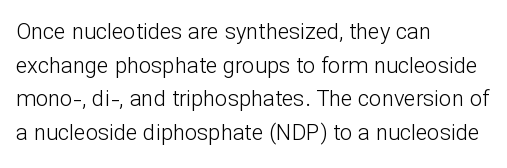
Unbolded letterforms with no extra heft. The letterforms sit shoulder to shoulder at normal distance. Line spacing here is normal. Glance below the letters and you will spot only blank space. Visually the block forms a straight wall on the left and a jagged coastline on the right.
